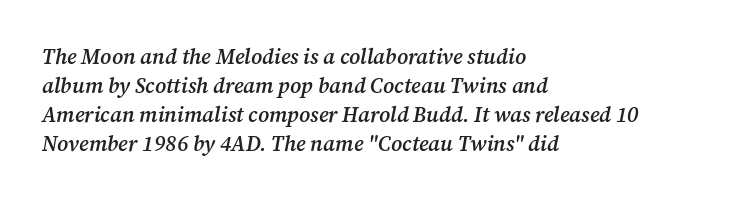
Q: Is the text bold? A: Semi-bold.
Q: Is the text italic (slanted)? A: Yes, it leans right by about 12 degrees.
Q: Is the text underlined? A: No.
Q: How is the paragraph aligned? A: Left-aligned.
Q: Is the spacing between letters normal or unusually wide? A: Normal.
Q: Is the spacing between lines tight, normal or loose? A: Normal.
